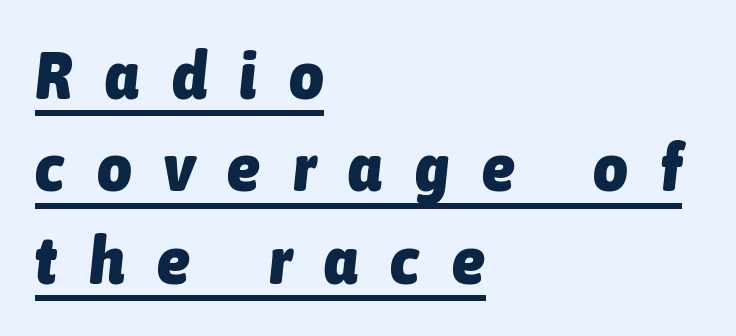
Q: Is the text bold? A: Yes.
Q: Is the text italic (slanted)? A: Yes, it leans right by about 6 degrees.
Q: Is the text underlined? A: Yes.
Q: How is the paragraph aligned? A: Left-aligned.
Q: Is the spacing between letters normal or unusually wide? A: Unusually wide.
Q: Is the spacing between lines tight, normal or loose? A: Normal.
Q: Width (condensed, normal, or wide)? A: Condensed.
Q: Stroke contrast? A: Low.
Q: x-height? A: Medium.
Q: Monospaced? A: No.
